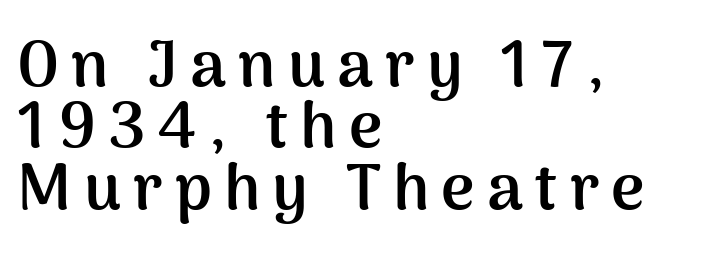
The image shows 64 px semibold sans-serif type, upright; set left-aligned, tight line spacing (0.96x), not underlined; medium stroke contrast and a medium x-height.
